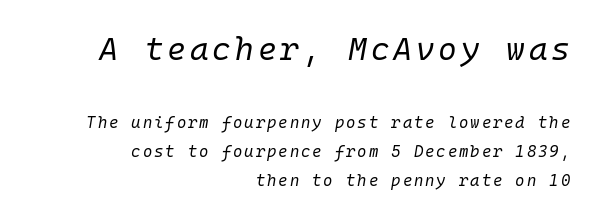
{"italic": "yes", "lean": "right", "slant_degrees": 10, "bold": "no", "weight": "regular", "width": "normal", "stroke_contrast": "low", "x_height": "medium", "monospaced": "yes", "underline": "no", "align": "right", "line_spacing_ratio": 1.8, "larger_block": "first", "size_ratio": 2.0, "glyph_px": 32}
